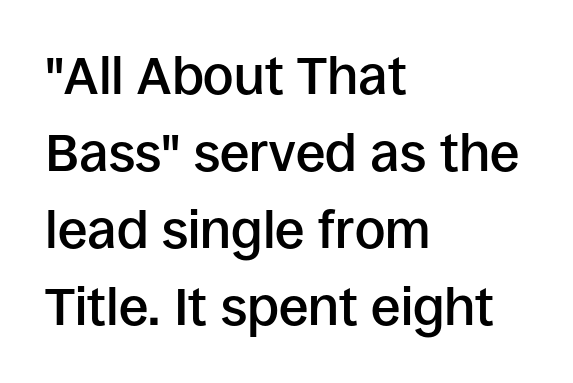
Does extra space separate the letters? No, they use regular spacing. Check the space under the baseline: it is left empty. The typography opts for an upright posture over an oblique one. Teacher's note: observe the even left margin — that is flush-left alignment.
